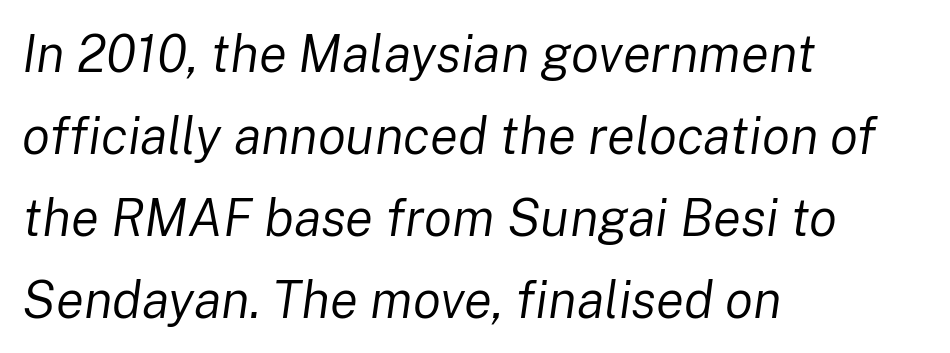
Nothing heavy about these letters — not bold at all. The rag falls on the right side of this text block. Proportional: the letters do not fall into vertical columns. Here the glyphs are tracked normally, forming tight word shapes.
